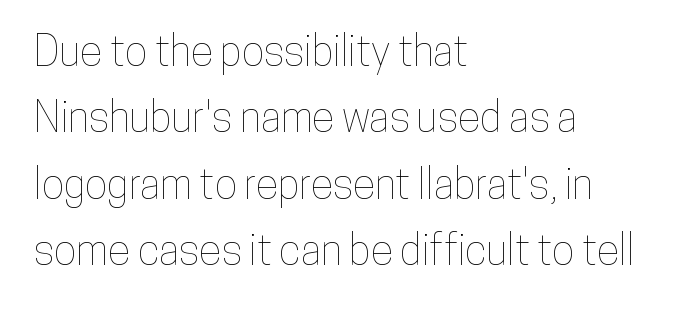
Q: Is the text italic (slanted)? A: No, it is upright.
Q: Is the text underlined? A: No.
Q: How is the paragraph aligned? A: Left-aligned.
Q: Is the spacing between letters normal or unusually wide? A: Normal.
Q: Is the spacing between lines tight, normal or loose? A: Normal.
Q: Width (condensed, normal, or wide)? A: Condensed.
Q: Stroke contrast? A: Low.
Q: x-height? A: Medium.
Q: Monospaced? A: No.
